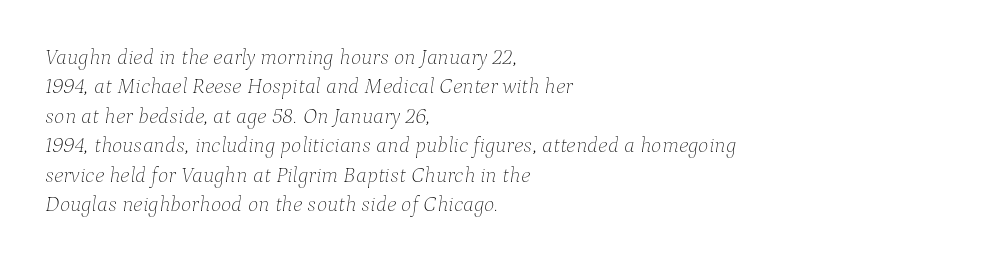
The letters are slanted; this is an italic face. Is this a heavy cut? Hardly; it is regular or lighter. The passage shown has conventional tracking throughout. Horizontal bands of white between lines are of average thickness. This sample is left-justified, so line endings fall wherever the words run out. Anything drawn beneath the words? Only blank space.
